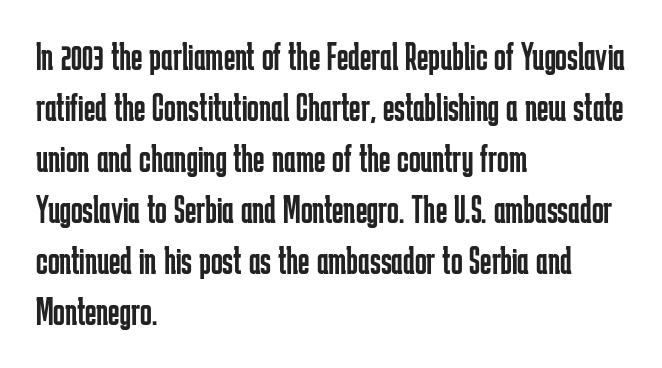
The image shows 39 px regular-weight, condensed sans-serif type, upright; set left-aligned, normal line spacing (1.31x), normal letter spacing, not underlined; low stroke contrast and a medium x-height.
